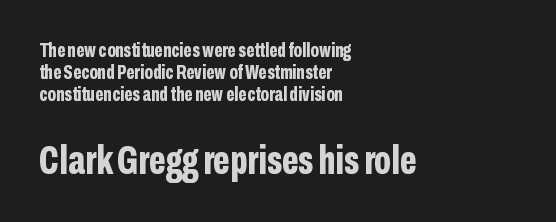
Q: Is the text bold? A: Yes.
Q: Is the text italic (slanted)? A: No, it is upright.
Q: Is the typeface a serif or a sans-serif typeface? A: Sans-serif.
Q: Is the text underlined? A: No.
Q: How is the paragraph aligned? A: Left-aligned.
Q: Is the spacing between letters normal or unusually wide? A: Normal.
Q: Is the spacing between lines tight, normal or loose? A: Tight.
Q: Which block of text is set in a larger size, the first (top) or the second (bottom)? A: The second (bottom) one.
Q: Width (condensed, normal, or wide)? A: Condensed.
Q: Stroke contrast? A: Low.
Q: x-height? A: Medium.
Q: Monospaced? A: No.
